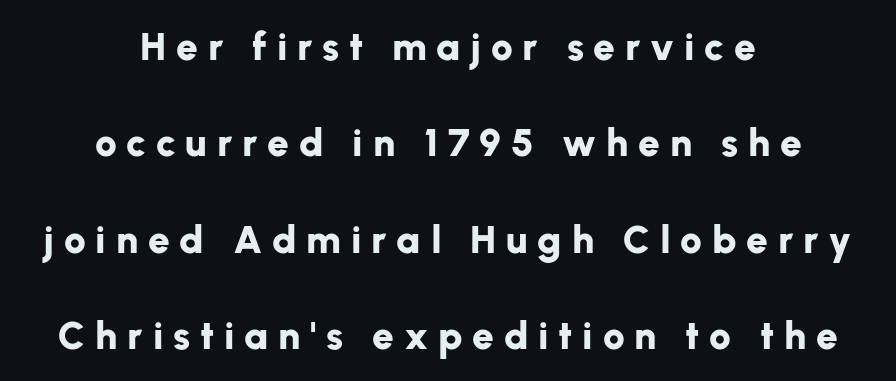
The image shows 39 px bold sans-serif type, upright; set centered, loose line spacing (2.47x), unusually wide letter spacing (+0.25 em), not underlined; low stroke contrast and a medium x-height.
